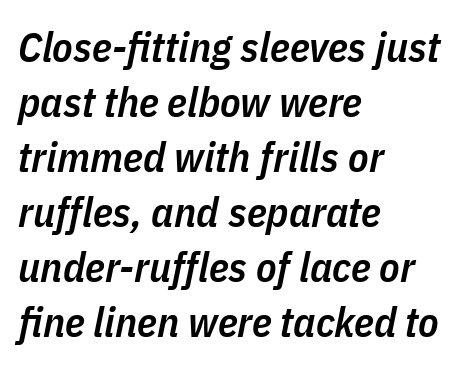
{"italic": "yes", "lean": "right", "slant_degrees": 11, "bold": "semi", "weight": "semibold", "width": "condensed", "stroke_contrast": "low", "x_height": "medium", "monospaced": "no", "underline": "no", "align": "left", "line_spacing": "normal", "line_spacing_ratio": 1.31, "letter_spacing": "normal", "letter_spacing_em": 0.0, "glyph_px": 42}
